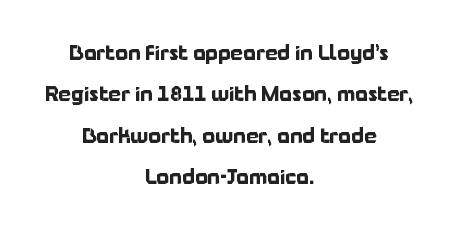
Q: Is the text bold? A: Yes.
Q: Is the text italic (slanted)? A: No, it is upright.
Q: Is the text underlined? A: No.
Q: How is the paragraph aligned? A: Centered.
Q: Is the spacing between letters normal or unusually wide? A: Normal.
Q: Is the spacing between lines tight, normal or loose? A: Loose.
